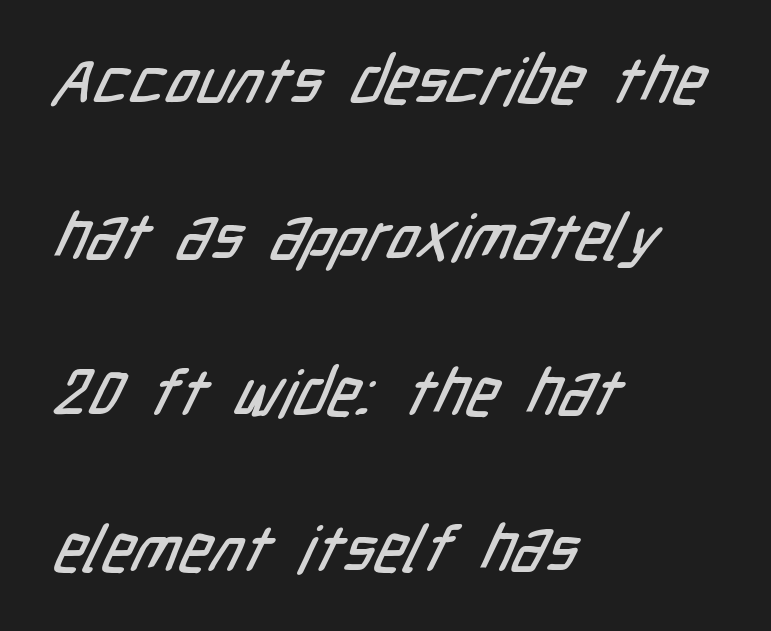
Spacing between characters is what you'd get straight out of the box. Here the designer chose a conventional face with non-uniform glyph widths. Short and long lines alike share a common starting point at left. No word sits above an underline.
